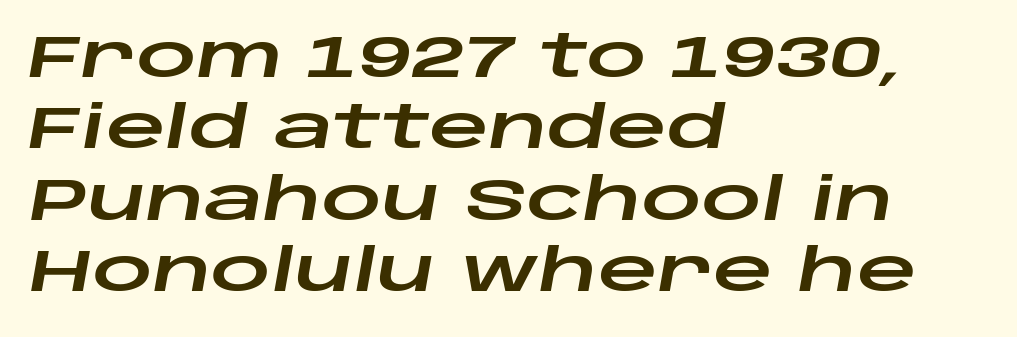
The image shows 59 px wide type, italic (leaning right); set left-aligned, line spacing 1.21x, normal letter spacing, not underlined; low stroke contrast and a large x-height.
